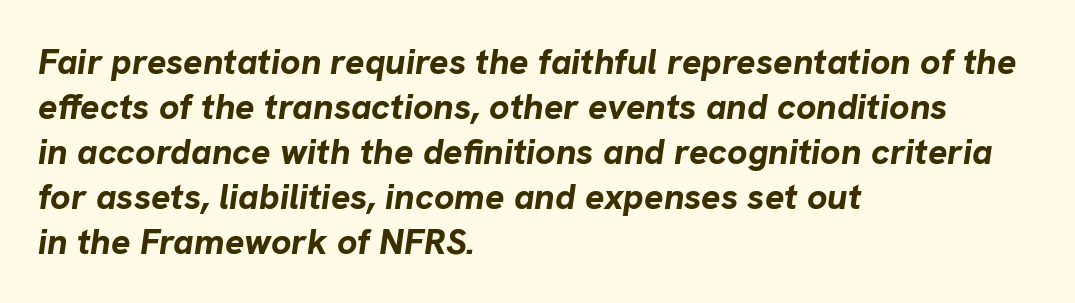
{"italic": "yes", "lean": "right", "slant_degrees": 8, "bold": "yes", "weight": "bold", "width": "normal", "stroke_contrast": "low", "x_height": "medium", "monospaced": "no", "underline": "no", "align": "left", "line_spacing": "normal", "line_spacing_ratio": 1.25, "letter_spacing": "normal", "letter_spacing_em": 0.0, "glyph_px": 36}
